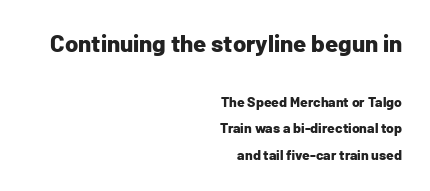
Compared with an ordinary text face, these strokes are far heavier — a full bold. Each new line begins a long way beneath the previous one. Between these two stacked blocks, the higher one wins on size. The rendering anchors every line to the right-hand side. Only glyphs here, with clear space below each row. Characters remain perfectly vertical along every line.
